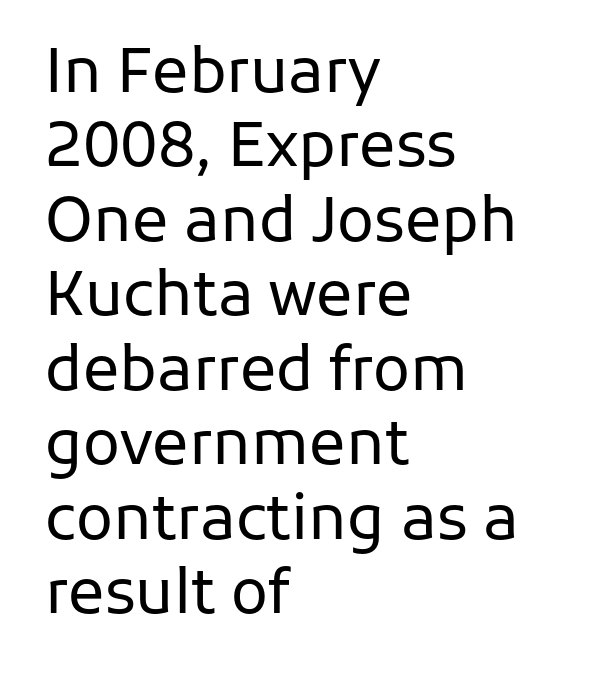
If you drew a line through each stem, it would be perfectly vertical. These lines stack with their left ends in a neat column. Check where the strokes stop: nothing finishes them off — pure sans. Rule under the text: the space is simply empty. Spacing verdict: proportional, widths tailored to each character.
